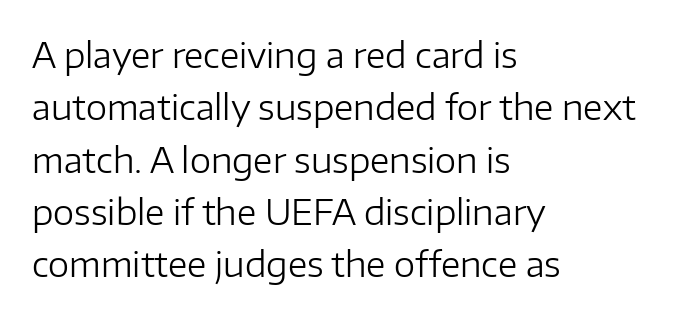
{"serif": "no", "italic": "no", "bold": "no", "weight": "regular", "width": "normal", "stroke_contrast": "low", "x_height": "medium", "monospaced": "no", "underline": "no", "align": "left", "line_spacing": "normal", "line_spacing_ratio": 1.54, "letter_spacing": "normal", "letter_spacing_em": 0.0, "glyph_px": 34}
